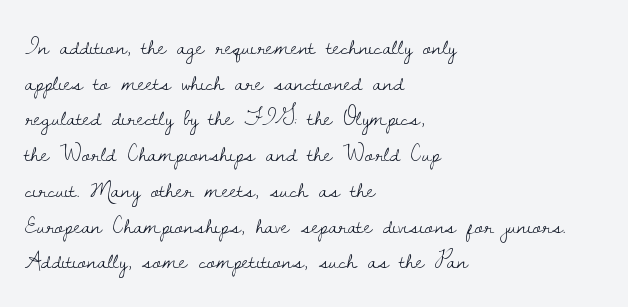
No word sits above an underline. These lines stack with their left ends in a neat column. The line-height multiplier appears to be the usual default. Students, note that the glyphs here touch the page at normal intervals.
